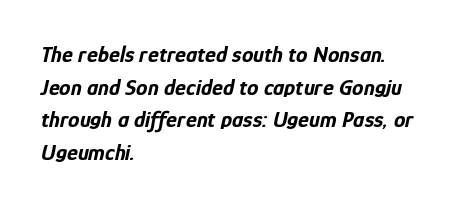
How are the letters spaced? Ordinarily, with no added tracking. Beneath every word, the page is bare. Is the block centered? No — it sits flush against the left margin. Rows of type keep a routine distance in the vertical direction. The characters look thick and weighty, a clear bold.
